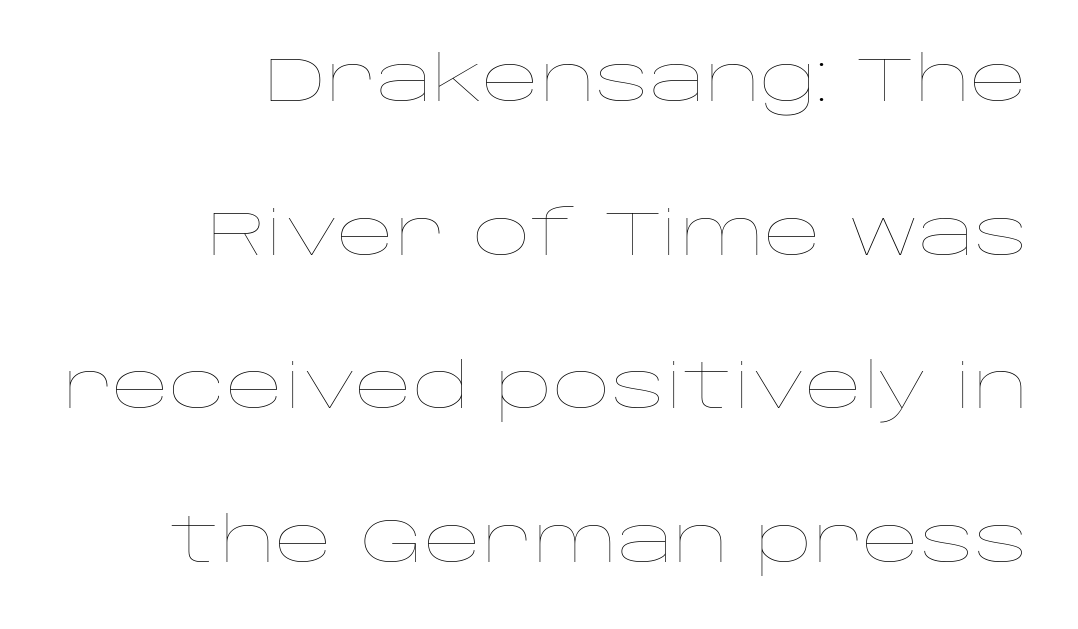
{"italic": "no", "bold": "no", "weight": "thin", "width": "wide", "stroke_contrast": "low", "x_height": "large", "monospaced": "no", "underline": "no", "align": "right", "line_spacing": "loose", "line_spacing_ratio": 2.44, "letter_spacing": "normal", "letter_spacing_em": 0.0, "glyph_px": 63}
